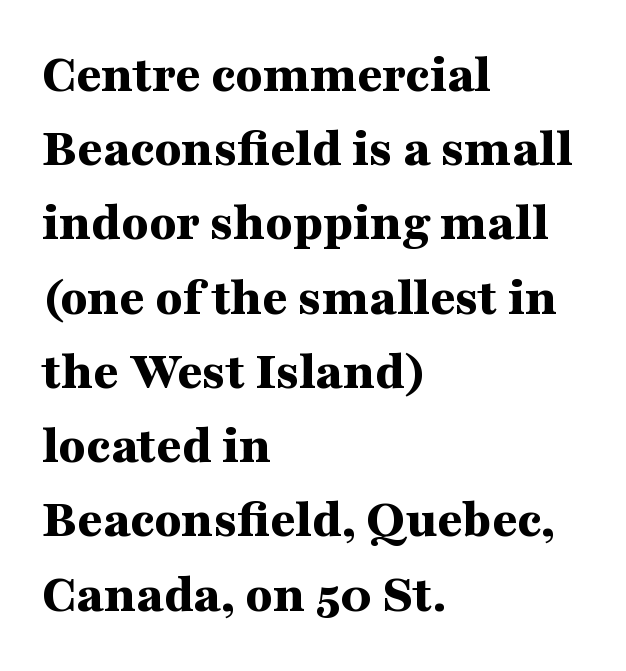
The image shows 55 px bold, wide serif type, upright; set left-aligned, normal line spacing (1.35x), normal letter spacing, not underlined; medium stroke contrast and a medium x-height.
